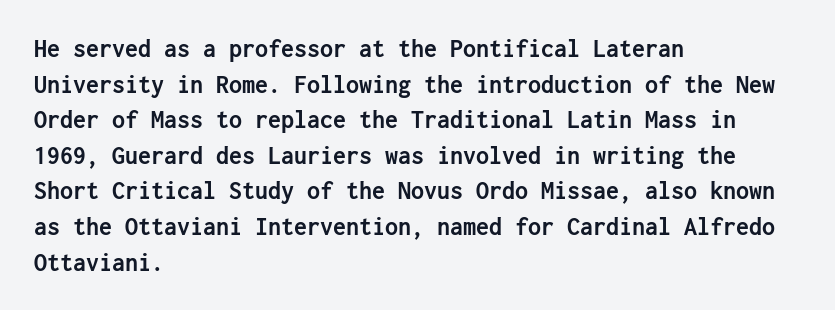
The image shows 26 px bold type, upright; set left-aligned, normal line spacing (1.37x), normal letter spacing, not underlined.
